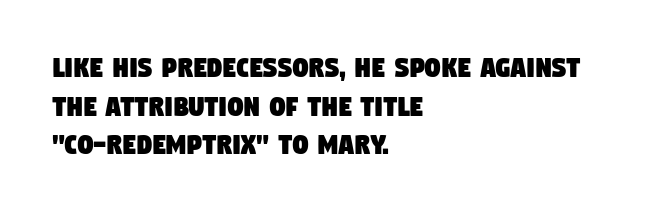
Observe the ordinary spacing: letters are neighbours, not strangers. Caption: multi-line text, flush left, ragged right. Type without underlining. Interline gaps are of average width in this sample. Spacing verdict: proportional, widths tailored to each character. Note: no serifs on the glyphs.
